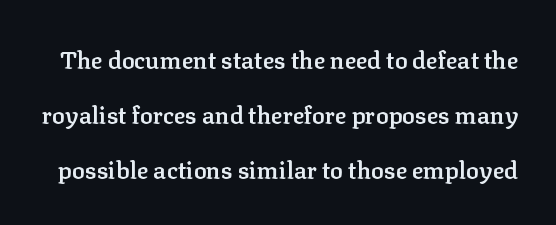
A typesetter would call this zero additional tracking. The passage shown is not underscored anywhere. A typesetter would mark this as roman, not italic. What weight is shown? A semibold, between regular and bold.
